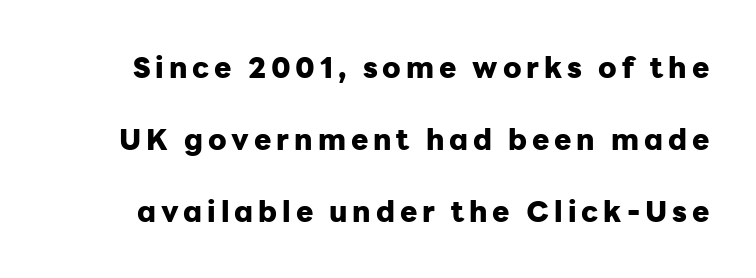
The specimen omits any rule beneath the text block's lines. The typeface chosen for these lines omits serifs. It's the straight-up-and-down kind of type. How heavy is the stroke? Heavy — this is a bold. You could not count columns in this text — the font is proportionally spaced. Summary of vertical rhythm: relaxed, with wide interline spacing.
